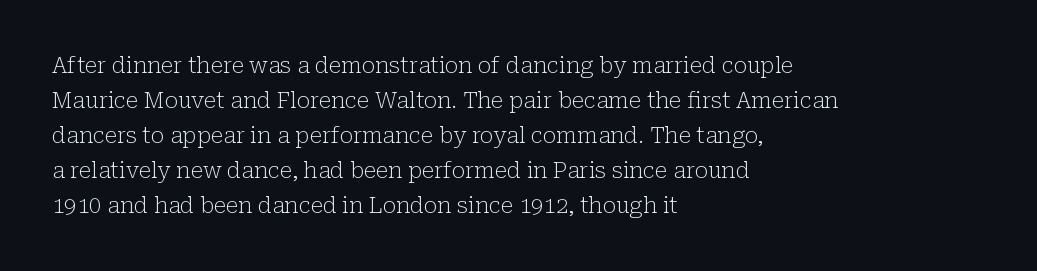
Every stem runs plumb, perpendicular to the baseline. Ink coverage per letter is moderate at most. Does extra space separate the letters? No, they use regular spacing. Line starts are locked; line ends wander. If you measured baseline to baseline, you'd find a middling distance.
